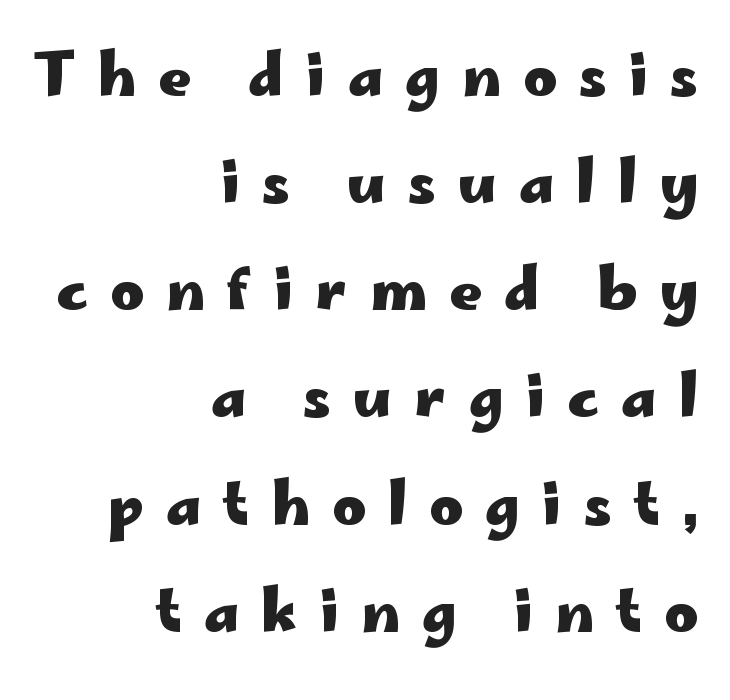
Q: Is the text bold? A: Yes.
Q: Is the text italic (slanted)? A: No, it is upright.
Q: Is the typeface a serif or a sans-serif typeface? A: Sans-serif.
Q: Is the text underlined? A: No.
Q: How is the paragraph aligned? A: Right-aligned.
Q: Is the spacing between letters normal or unusually wide? A: Unusually wide.
Q: Width (condensed, normal, or wide)? A: Wide.
Q: Stroke contrast? A: Low.
Q: x-height? A: Small.
Q: Monospaced? A: No.
